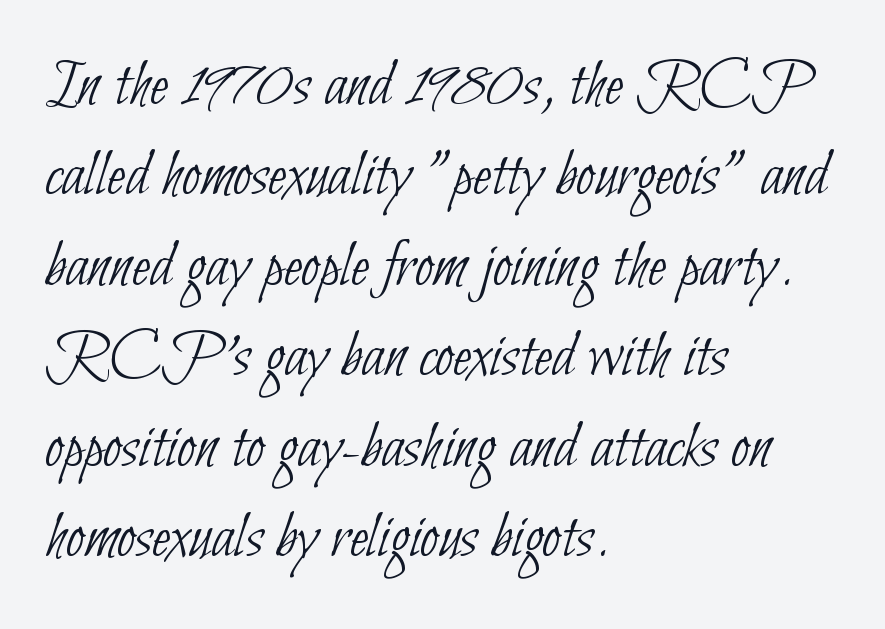
Q: Is the text bold? A: No.
Q: Is the typeface a serif or a sans-serif typeface? A: Sans-serif.
Q: Is the text underlined? A: No.
Q: How is the paragraph aligned? A: Left-aligned.
Q: Is the spacing between letters normal or unusually wide? A: Normal.
Q: Is the spacing between lines tight, normal or loose? A: Normal.
Q: Width (condensed, normal, or wide)? A: Condensed.
Q: Stroke contrast? A: Low.
Q: x-height? A: Small.
Q: Monospaced? A: No.
